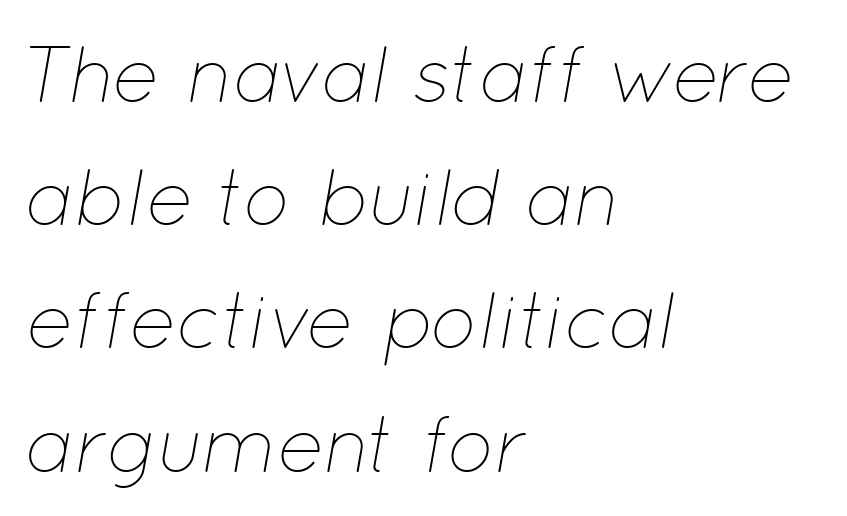
{"italic": "yes", "lean": "right", "slant_degrees": 12, "bold": "no", "weight": "thin", "width": "normal", "stroke_contrast": "low", "x_height": "medium", "monospaced": "no", "underline": "no", "align": "left", "line_spacing": "normal", "line_spacing_ratio": 1.56, "letter_spacing": "normal", "letter_spacing_em": 0.0, "glyph_px": 79}
